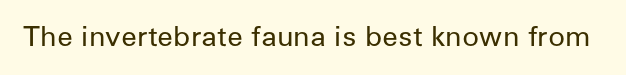
Q: Is the text bold? A: No.
Q: Is the text italic (slanted)? A: No, it is upright.
Q: Is the typeface a serif or a sans-serif typeface? A: Sans-serif.
Q: Is the text underlined? A: No.
Q: Is the spacing between letters normal or unusually wide? A: Normal.
Q: Width (condensed, normal, or wide)? A: Normal.
Q: Stroke contrast? A: Low.
Q: x-height? A: Medium.
Q: Monospaced? A: No.
